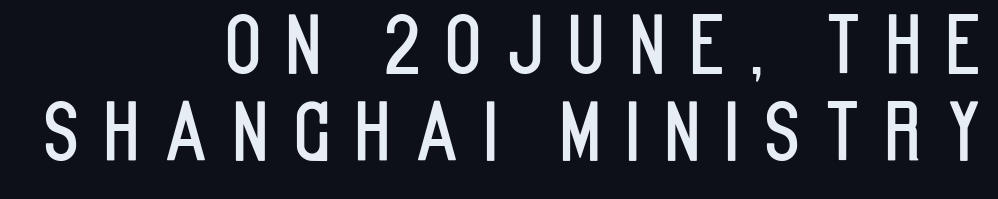
The image shows 78 px condensed sans-serif type, upright; set right-aligned, tight line spacing (1.12x), unusually wide letter spacing (+0.3 em), not underlined; low stroke contrast and a large x-height.
